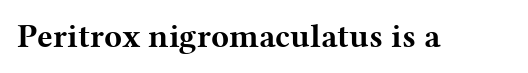
The image shows 33 px bold, wide serif type, upright; set normal letter spacing, not underlined; medium stroke contrast and a medium x-height.
